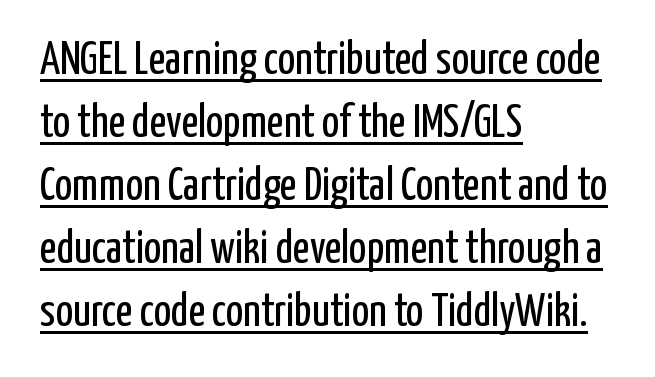
{"serif": "no", "italic": "no", "bold": "no", "weight": "regular", "width": "condensed", "stroke_contrast": "low", "x_height": "medium", "monospaced": "no", "underline": "yes", "align": "left", "line_spacing": "normal", "line_spacing_ratio": 1.37, "letter_spacing": "normal", "letter_spacing_em": 0.0, "glyph_px": 46}
